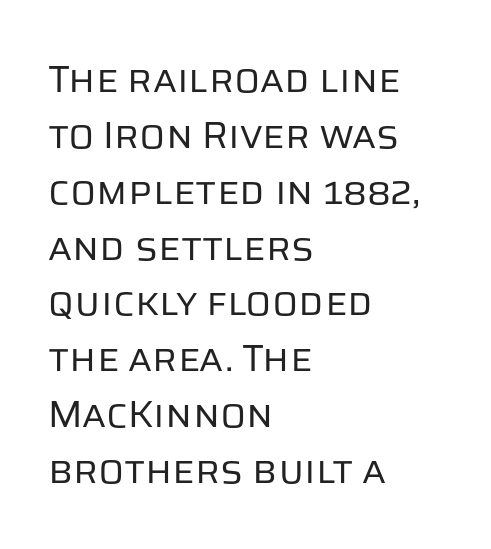
The image shows 38 px regular-weight sans-serif type, upright; set left-aligned, normal line spacing (1.47x), normal letter spacing, not underlined; low stroke contrast and a large x-height.
